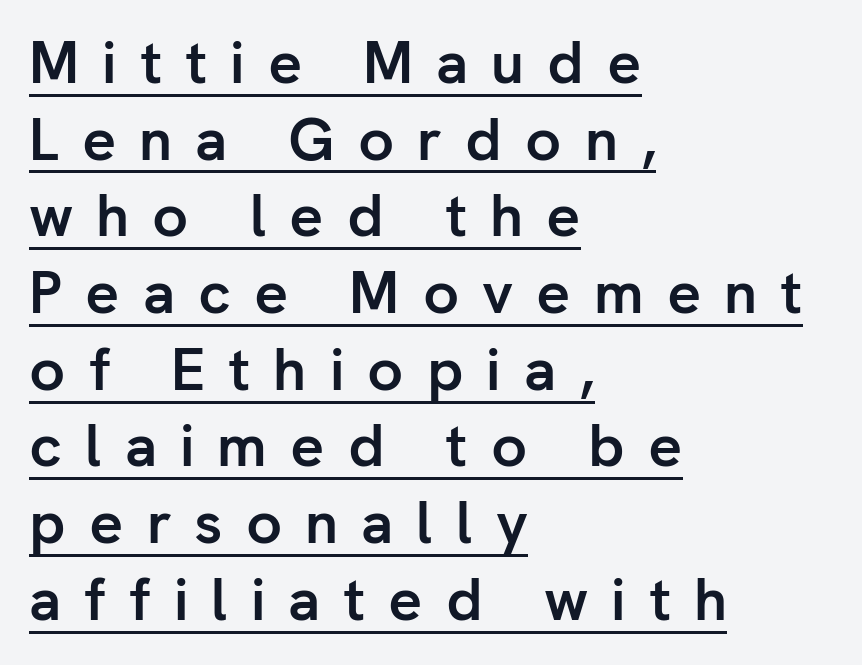
The image shows 59 px semibold sans-serif type, upright; set left-aligned, normal line spacing (1.3x), unusually wide letter spacing (+0.39 em), underlined; low stroke contrast and a medium x-height.
